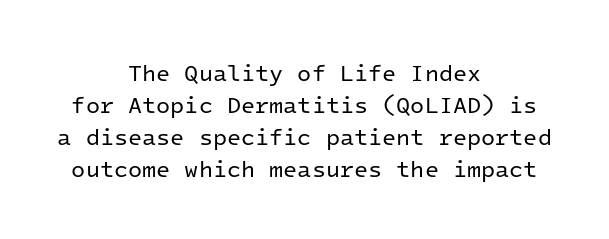
{"italic": "no", "bold": "no", "underline": "no", "align": "center", "line_spacing": "normal", "line_spacing_ratio": 1.39, "letter_spacing": "normal", "letter_spacing_em": 0.0, "glyph_px": 23}
